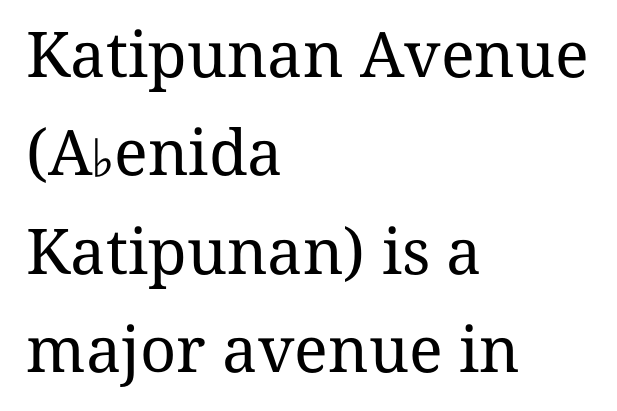
Q: Is the text bold? A: No.
Q: Is the text italic (slanted)? A: No, it is upright.
Q: Is the typeface a serif or a sans-serif typeface? A: Serif.
Q: Is the text underlined? A: No.
Q: How is the paragraph aligned? A: Left-aligned.
Q: Is the spacing between letters normal or unusually wide? A: Normal.
Q: Is the spacing between lines tight, normal or loose? A: Normal.
Q: Width (condensed, normal, or wide)? A: Normal.
Q: Stroke contrast? A: Medium.
Q: x-height? A: Medium.
Q: Monospaced? A: No.
